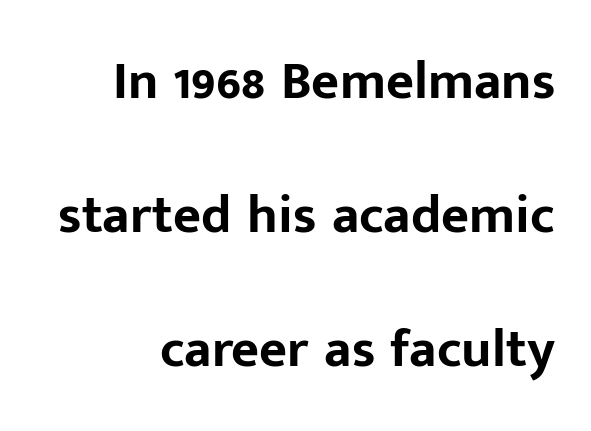
The image shows 54 px bold sans-serif type, upright; set loose line spacing (2.48x), normal letter spacing, not underlined; low stroke contrast and a medium x-height.
